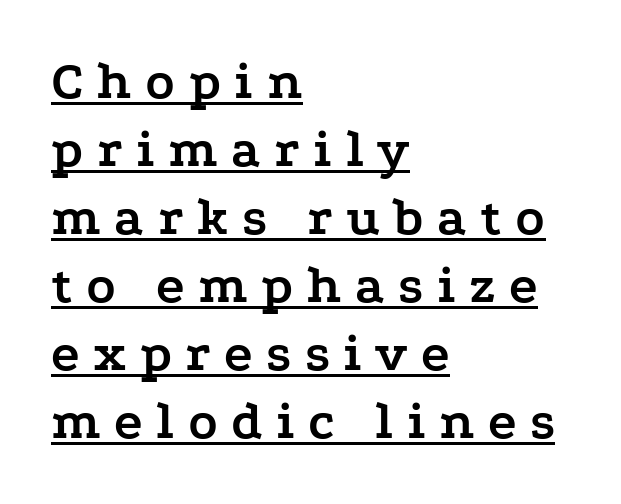
{"serif": "yes", "italic": "no", "bold": "yes", "weight": "semibold", "width": "wide", "stroke_contrast": "low", "x_height": "medium", "monospaced": "no", "underline": "yes", "align": "left", "line_spacing": "normal", "line_spacing_ratio": 1.26, "letter_spacing": "wide", "letter_spacing_em": 0.25, "glyph_px": 54}
